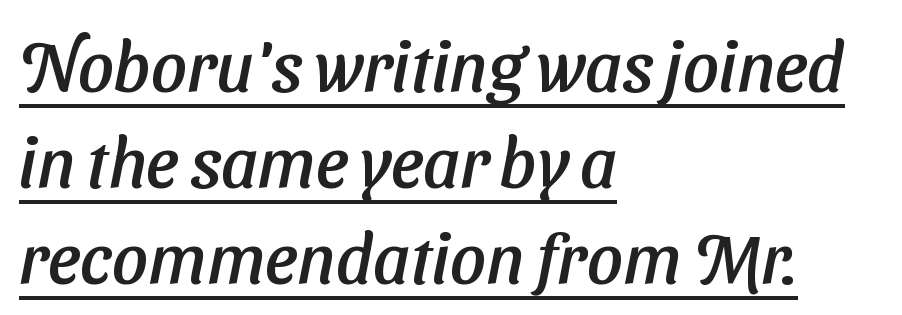
{"serif": "no", "width": "normal", "stroke_contrast": "low", "x_height": "medium", "monospaced": "no", "underline": "yes", "align": "left", "line_spacing": "normal", "line_spacing_ratio": 1.37, "letter_spacing": "normal", "letter_spacing_em": 0.0, "glyph_px": 70}
